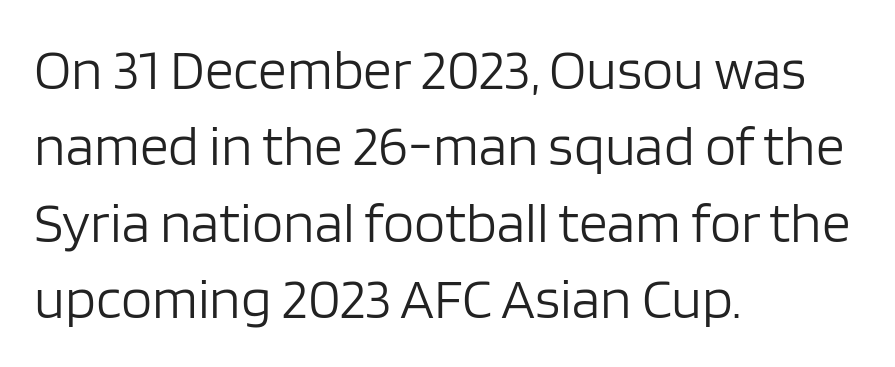
Q: Is the text bold? A: No.
Q: Is the text italic (slanted)? A: No, it is upright.
Q: Is the typeface a serif or a sans-serif typeface? A: Sans-serif.
Q: Is the text underlined? A: No.
Q: How is the paragraph aligned? A: Left-aligned.
Q: Is the spacing between letters normal or unusually wide? A: Normal.
Q: Is the spacing between lines tight, normal or loose? A: Normal.
Q: Width (condensed, normal, or wide)? A: Normal.
Q: Stroke contrast? A: Low.
Q: x-height? A: Large.
Q: Monospaced? A: No.
